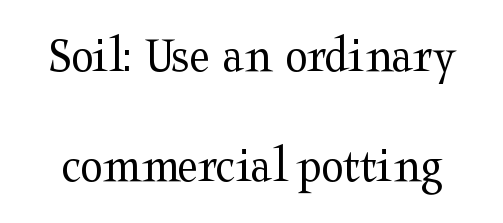
Q: Is the text bold? A: No.
Q: Is the text italic (slanted)? A: No, it is upright.
Q: Is the typeface a serif or a sans-serif typeface? A: Serif.
Q: Is the text underlined? A: No.
Q: Is the spacing between letters normal or unusually wide? A: Normal.
Q: Is the spacing between lines tight, normal or loose? A: Loose.
Q: Width (condensed, normal, or wide)? A: Wide.
Q: Stroke contrast? A: Medium.
Q: x-height? A: Medium.
Q: Monospaced? A: No.
